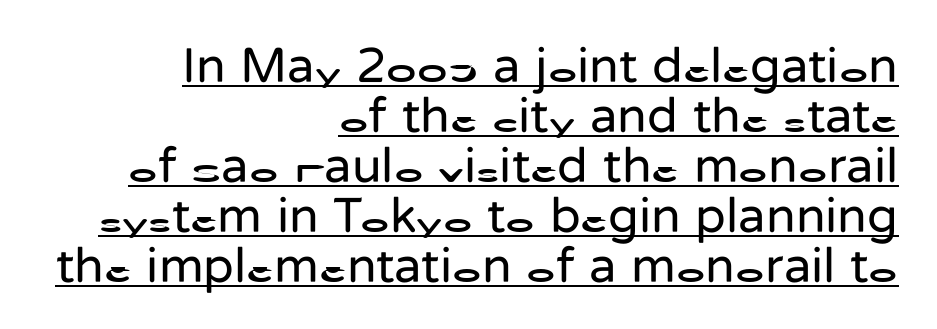
The image shows 50 px regular-weight sans-serif type, upright; set right-aligned, tight line spacing (1.0x), normal letter spacing, underlined; low stroke contrast and a medium x-height.
